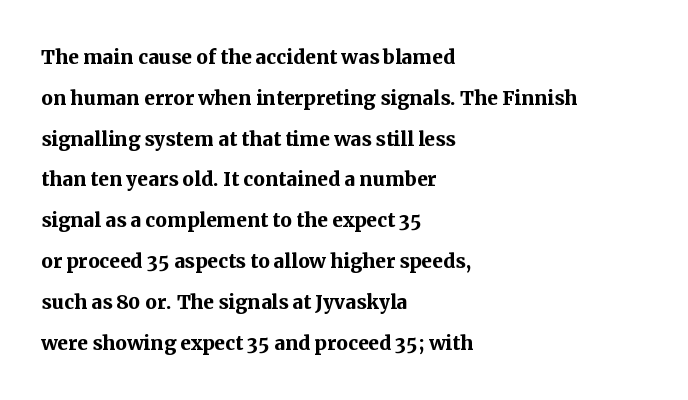
The image shows 26 px bold type, upright; set left-aligned, normal line spacing (1.57x), normal letter spacing, not underlined.
